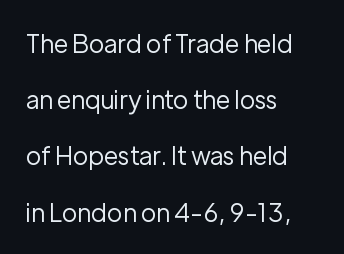
The image shows 25 px text type, upright; set left-aligned, loose line spacing (2.25x), normal letter spacing, not underlined.
